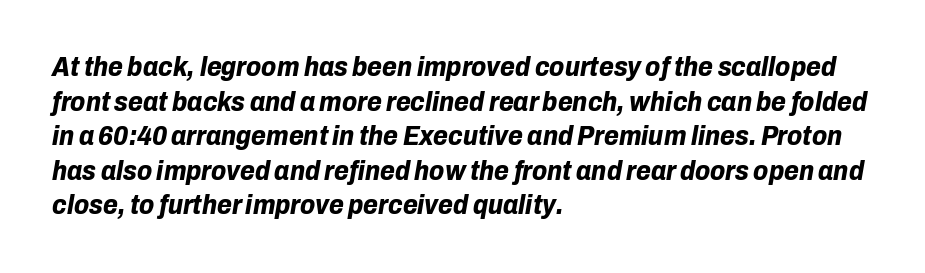
The image shows 27 px bold type, italic (leaning right); set left-aligned, normal line spacing (1.28x), normal letter spacing, not underlined.
